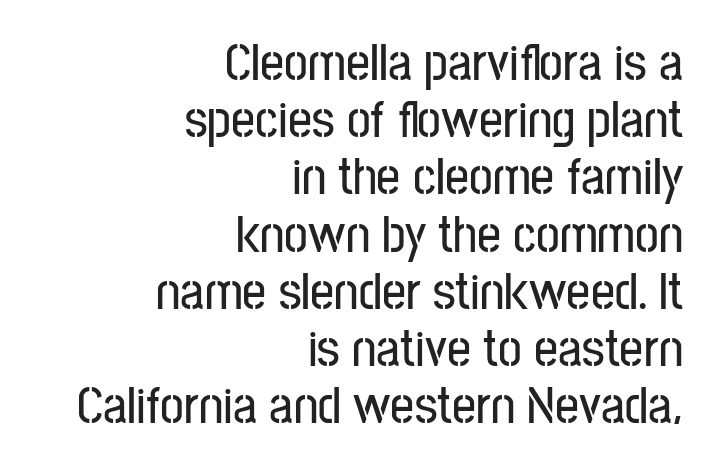
The image shows 53 px condensed sans-serif type, upright; set right-aligned, tight line spacing (1.08x), normal letter spacing, not underlined; low stroke contrast and a medium x-height.
